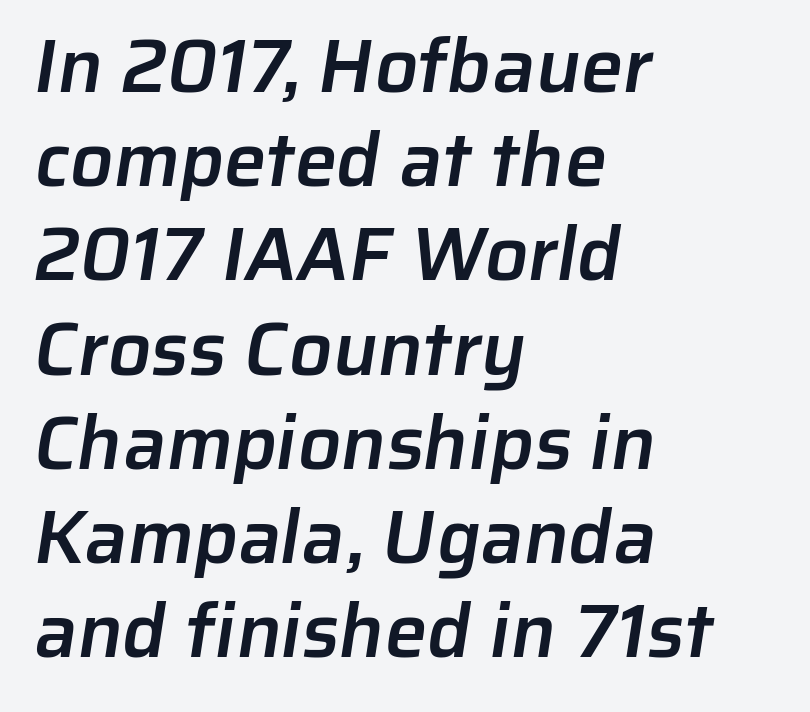
The image shows 76 px semibold sans-serif type; set left-aligned, line spacing 1.24x, normal letter spacing, not underlined; low stroke contrast and a medium x-height.
